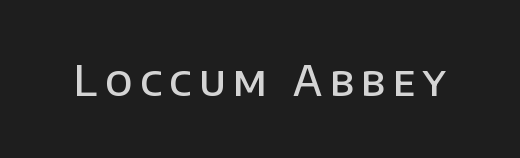
The image shows 42 px semibold sans-serif type, upright; set not underlined; low stroke contrast and a large x-height.
